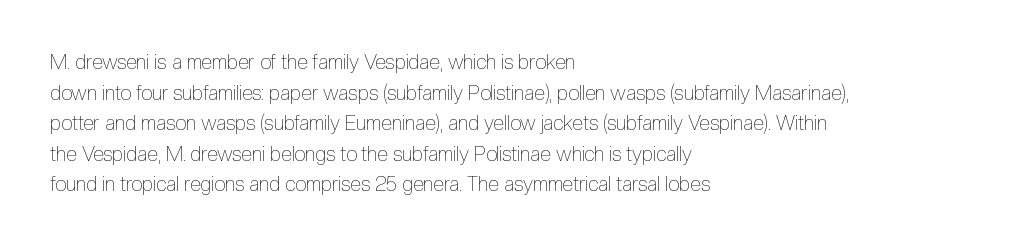
{"italic": "no", "bold": "no", "underline": "no", "align": "left", "line_spacing": "normal", "line_spacing_ratio": 1.53, "letter_spacing": "normal", "letter_spacing_em": 0.0, "glyph_px": 20}
